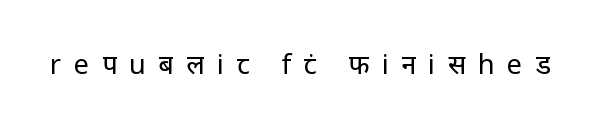
Q: Is the text bold? A: No.
Q: Is the text italic (slanted)? A: No, it is upright.
Q: Is the text underlined? A: No.
Q: Is the spacing between letters normal or unusually wide? A: Unusually wide.
